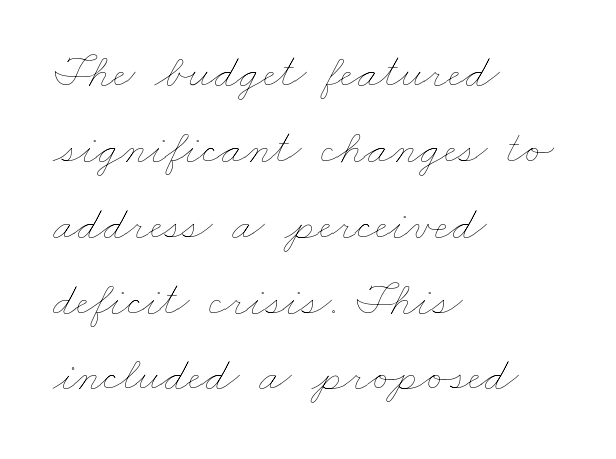
A typesetter would call this leading conventional body-copy spacing. Looks like regular typesetting: each glyph gets only the width it needs. Is this a heavy cut? Hardly; it is regular or lighter. Nothing unusual about the tracking: characters are spaced as the font intends.
